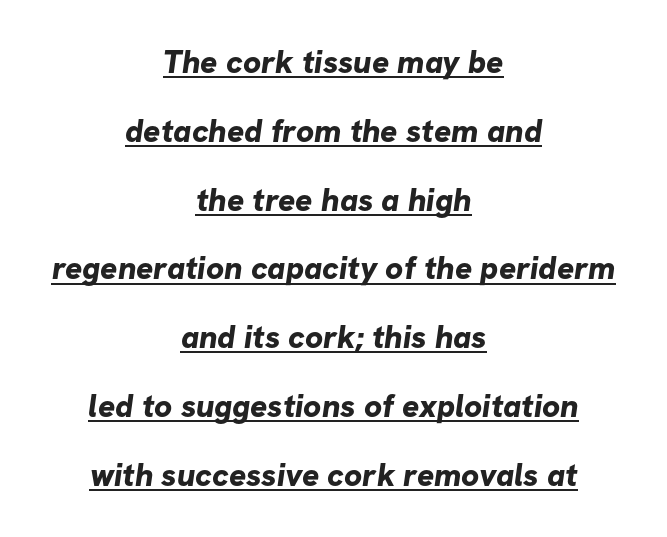
Q: Is the text bold? A: Yes.
Q: Is the typeface a serif or a sans-serif typeface? A: Sans-serif.
Q: Is the text underlined? A: Yes.
Q: How is the paragraph aligned? A: Centered.
Q: Is the spacing between letters normal or unusually wide? A: Normal.
Q: Is the spacing between lines tight, normal or loose? A: Loose.
Q: Width (condensed, normal, or wide)? A: Normal.
Q: Stroke contrast? A: Low.
Q: x-height? A: Medium.
Q: Monospaced? A: No.
